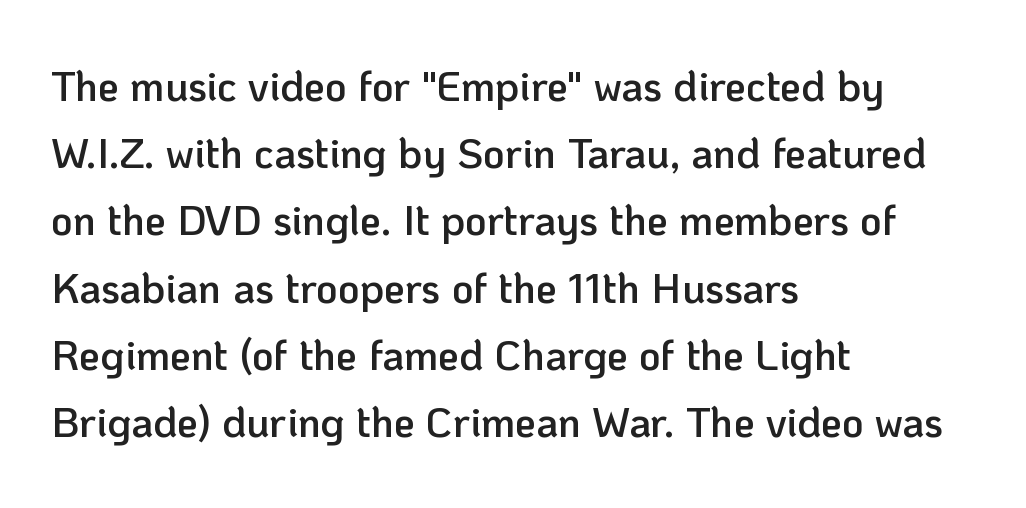
What weight is shown? A semibold, between regular and bold. Classification — sans serif. Do the letters lean? They stand straight. Where is the straight margin? On the left. Does extra space separate the letters? No, they use regular spacing. Decoration check: the copy has no underline.
